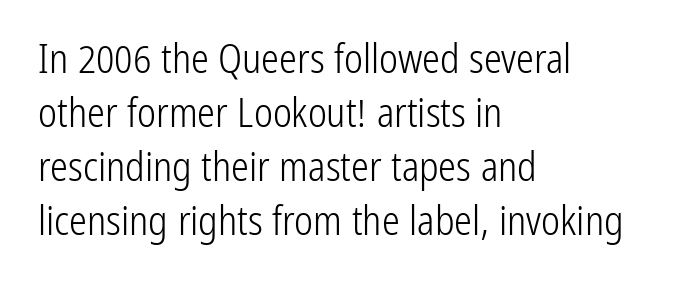
Compared with a centered layout, this one pins lines to the left instead. No italicization has been applied; the sample stays upright. The type is set solid horizontally, with unmodified tracking. Looks like regular typesetting: each glyph gets only the width it needs. The passage shown is not bold in any degree. The font family rendered here belongs to the sans-serif group.
